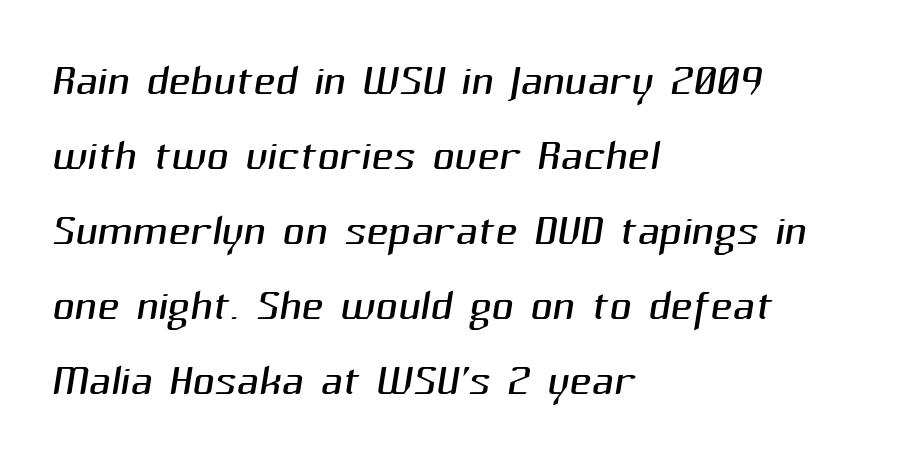
Q: Is the text bold? A: No.
Q: Is the typeface a serif or a sans-serif typeface? A: Sans-serif.
Q: Is the text underlined? A: No.
Q: How is the paragraph aligned? A: Left-aligned.
Q: Is the spacing between letters normal or unusually wide? A: Normal.
Q: Width (condensed, normal, or wide)? A: Normal.
Q: Stroke contrast? A: Medium.
Q: x-height? A: Medium.
Q: Monospaced? A: No.
